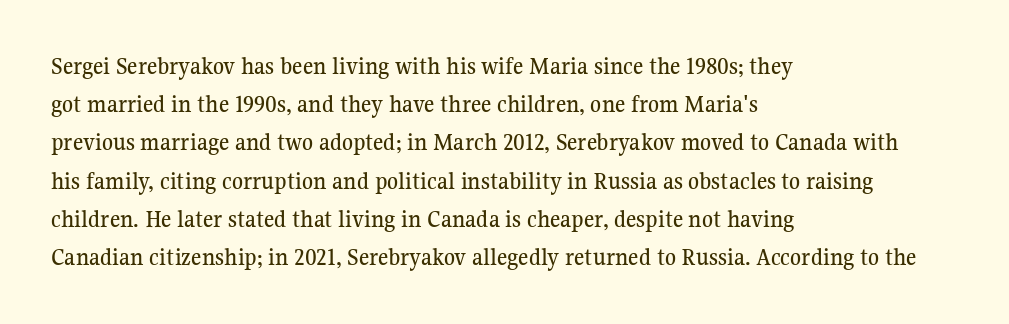
The image shows 25 px text type, upright; set left-aligned, normal line spacing (1.53x), normal letter spacing, not underlined.
